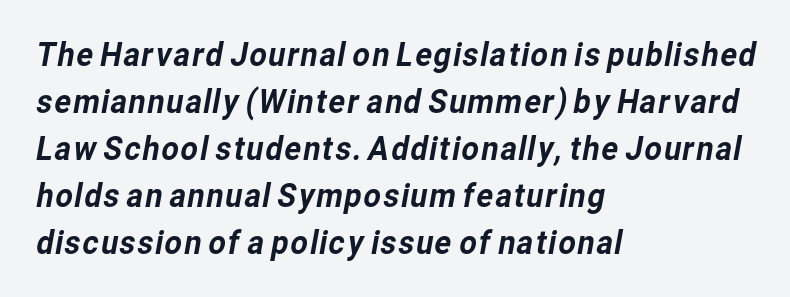
Reading down the block, your eye returns to a fixed left position each line. What stands out about the letter spacing? Nothing — it is the standard amount. No word sits above an underline. Horizontal bands of white between lines are of average thickness. Do the characters align in a grid? No, the font is proportional. A sans-serif font was chosen for this passage.
